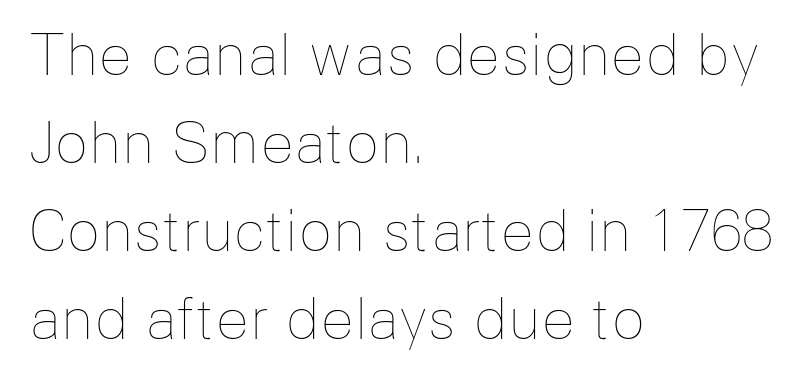
{"italic": "no", "bold": "no", "weight": "thin", "width": "normal", "stroke_contrast": "low", "x_height": "medium", "monospaced": "no", "underline": "no", "align": "left", "line_spacing": "normal", "line_spacing_ratio": 1.57, "letter_spacing": "normal", "letter_spacing_em": 0.0, "glyph_px": 56}
